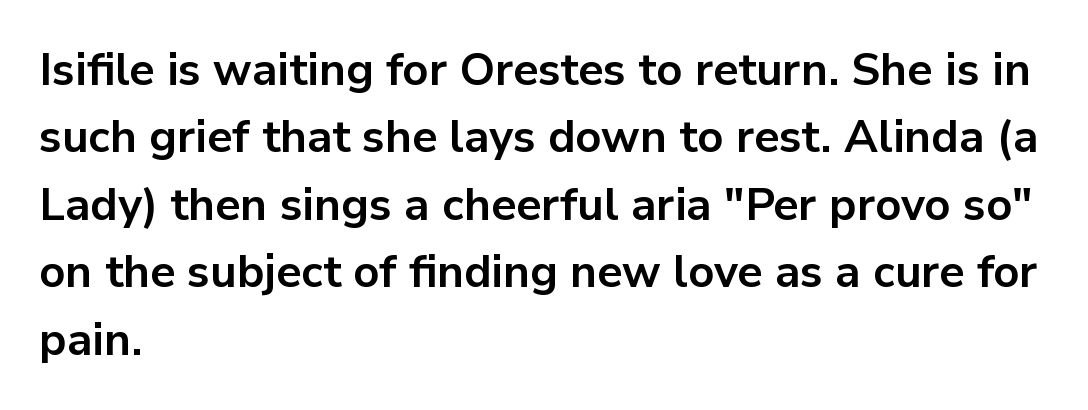
{"serif": "no", "italic": "no", "bold": "yes", "weight": "bold", "width": "normal", "stroke_contrast": "low", "x_height": "medium", "monospaced": "no", "underline": "no", "align": "left", "line_spacing": "normal", "line_spacing_ratio": 1.5, "letter_spacing": "normal", "letter_spacing_em": 0.0, "glyph_px": 45}
